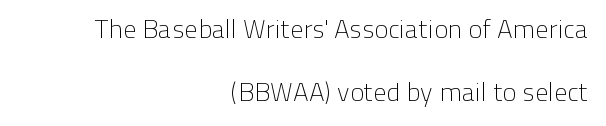
The image shows 26 px text type, upright; set right-aligned, loose line spacing (2.41x), normal letter spacing, not underlined.
